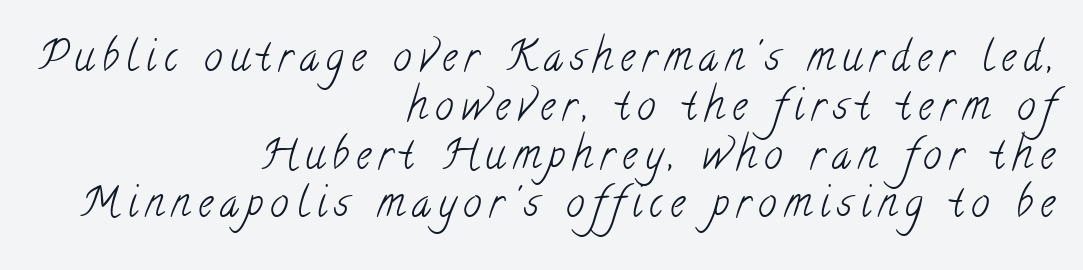
Line ends are locked; line starts wander. A typesetter would call this proportional, since set widths differ per character. Each letter's strokes conclude with small projecting serifs. Is this a heavy cut? Hardly; it is regular or lighter. Nobody drew a line under any word here.
